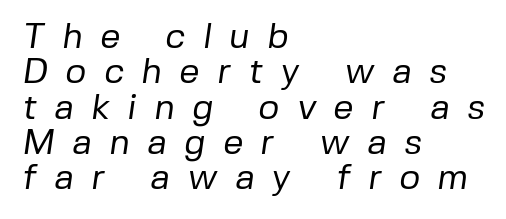
{"serif": "no", "bold": "no", "weight": "regular", "width": "normal", "stroke_contrast": "low", "x_height": "medium", "monospaced": "no", "underline": "no", "align": "left", "line_spacing": "tight", "line_spacing_ratio": 0.98, "letter_spacing": "wide", "letter_spacing_em": 0.48, "glyph_px": 36}
